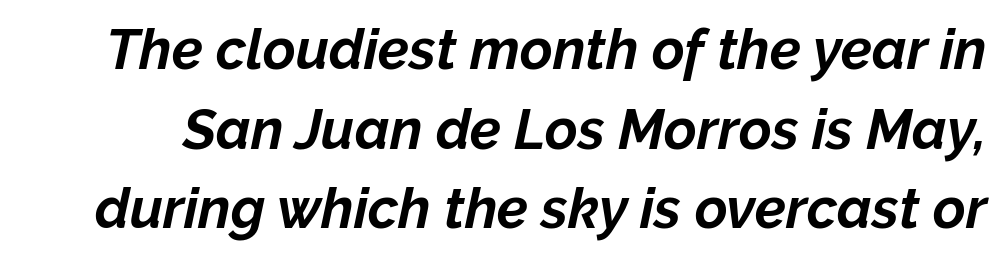
{"italic": "yes", "lean": "right", "slant_degrees": 12, "bold": "yes", "weight": "bold", "width": "normal", "stroke_contrast": "low", "x_height": "medium", "monospaced": "no", "underline": "no", "line_spacing": "normal", "line_spacing_ratio": 1.42, "letter_spacing": "normal", "letter_spacing_em": 0.0, "glyph_px": 56}
